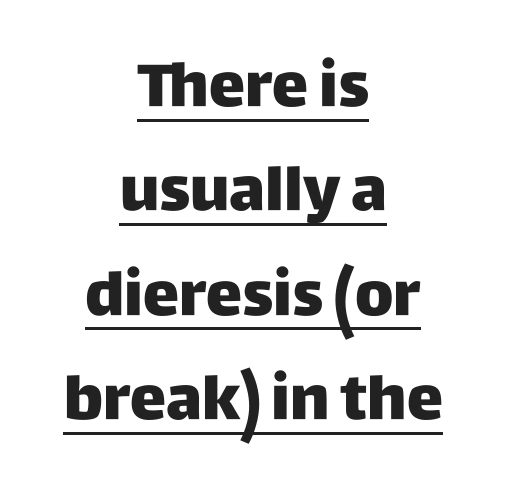
{"serif": "no", "italic": "no", "width": "normal", "stroke_contrast": "low", "x_height": "large", "monospaced": "no", "underline": "yes", "align": "center", "line_spacing_ratio": 1.71, "letter_spacing": "normal", "letter_spacing_em": 0.0, "glyph_px": 61}
